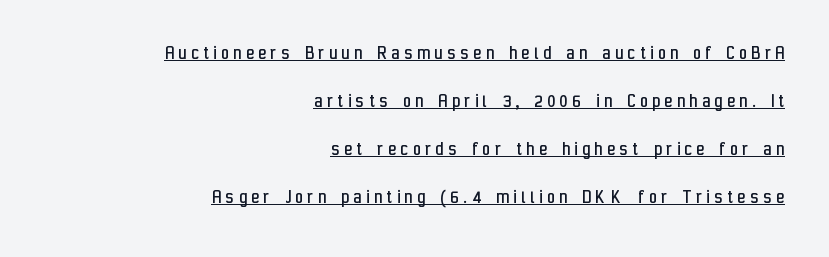
Q: Is the text bold? A: No.
Q: Is the text italic (slanted)? A: No, it is upright.
Q: Is the text underlined? A: Yes.
Q: How is the paragraph aligned? A: Right-aligned.
Q: Is the spacing between letters normal or unusually wide? A: Unusually wide.
Q: Is the spacing between lines tight, normal or loose? A: Loose.
